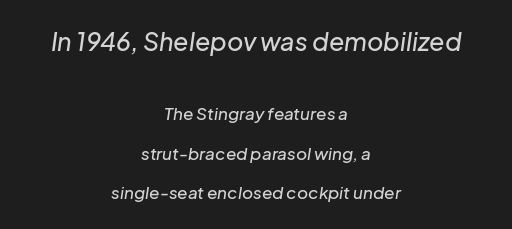
{"italic": "yes", "lean": "right", "slant_degrees": 8, "underline": "no", "align": "center", "line_spacing": "loose", "line_spacing_ratio": 2.3, "letter_spacing": "normal", "letter_spacing_em": 0.0, "larger_block": "first", "size_ratio": 1.47, "glyph_px": 25}
